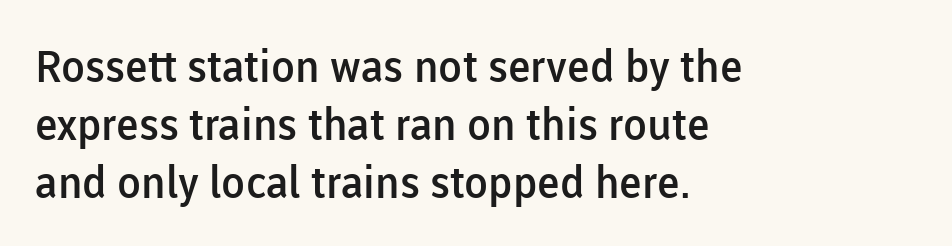
The image shows 44 px semibold sans-serif type, upright; set left-aligned, normal line spacing (1.32x), normal letter spacing, not underlined; low stroke contrast and a medium x-height.
